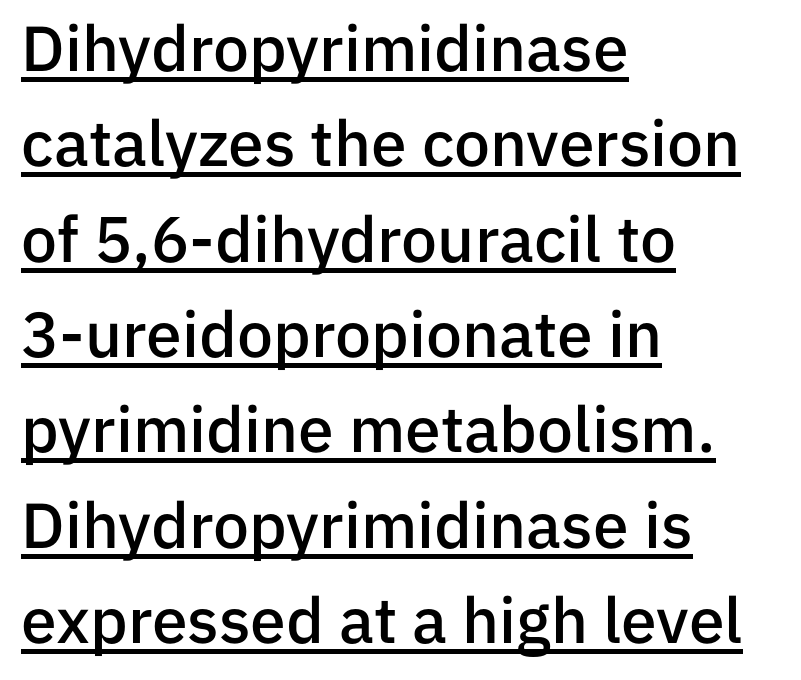
The image shows 64 px semibold sans-serif type, upright; set left-aligned, normal line spacing (1.49x), normal letter spacing, underlined; low stroke contrast and a medium x-height.
